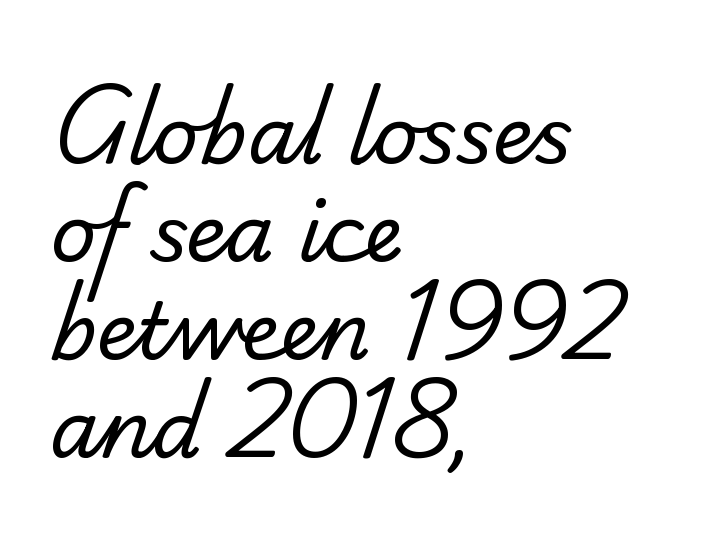
The gaps between neighbouring characters are ordinary and unremarkable. These lines are composed in type with serifs. Looks like regular typesetting: each glyph gets only the width it needs. Descenders hang freely into open space.
